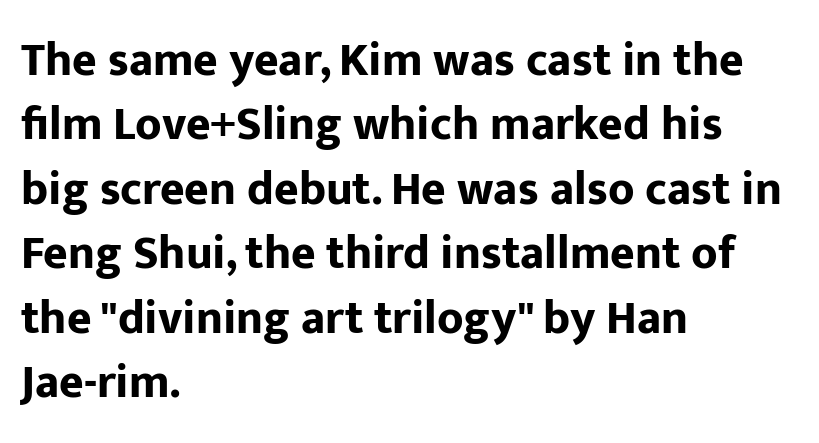
Q: Is the text bold? A: Yes.
Q: Is the text italic (slanted)? A: No, it is upright.
Q: Is the typeface a serif or a sans-serif typeface? A: Sans-serif.
Q: Is the text underlined? A: No.
Q: How is the paragraph aligned? A: Left-aligned.
Q: Is the spacing between letters normal or unusually wide? A: Normal.
Q: Is the spacing between lines tight, normal or loose? A: Normal.
Q: Width (condensed, normal, or wide)? A: Normal.
Q: Stroke contrast? A: Low.
Q: x-height? A: Medium.
Q: Monospaced? A: No.
